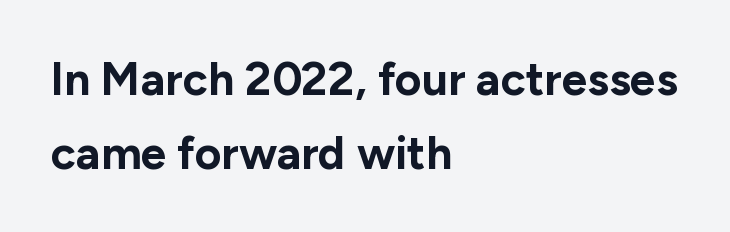
{"serif": "no", "italic": "no", "bold": "yes", "weight": "bold", "width": "normal", "stroke_contrast": "low", "x_height": "medium", "monospaced": "no", "underline": "no", "align": "left", "line_spacing": "normal", "line_spacing_ratio": 1.6, "letter_spacing": "normal", "letter_spacing_em": 0.0, "glyph_px": 46}
